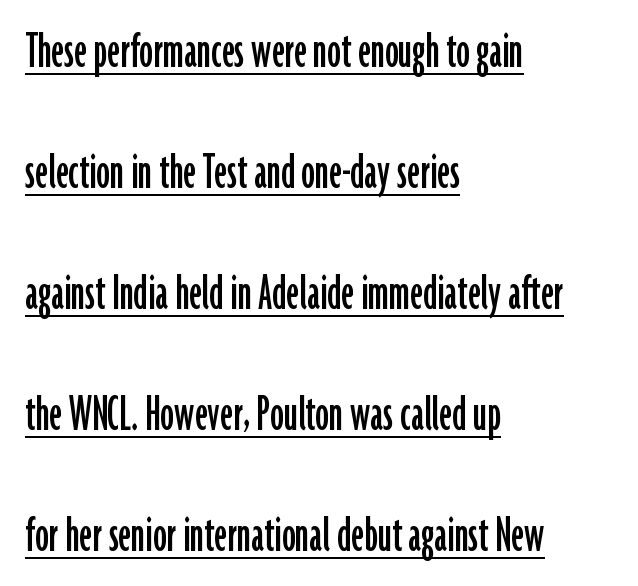
The rendering uses natural spacing where letterforms have individual widths. Descenders here cross a horizontal rule under the line. The block of text is sparse from top to bottom, with ample space between rows. The passage shown is typeset with a sans-serif family.
